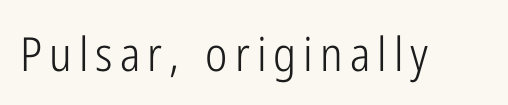
Q: Is the text bold? A: No.
Q: Is the text italic (slanted)? A: No, it is upright.
Q: Is the typeface a serif or a sans-serif typeface? A: Sans-serif.
Q: Is the text underlined? A: No.
Q: Width (condensed, normal, or wide)? A: Condensed.
Q: Stroke contrast? A: Low.
Q: x-height? A: Medium.
Q: Monospaced? A: No.
